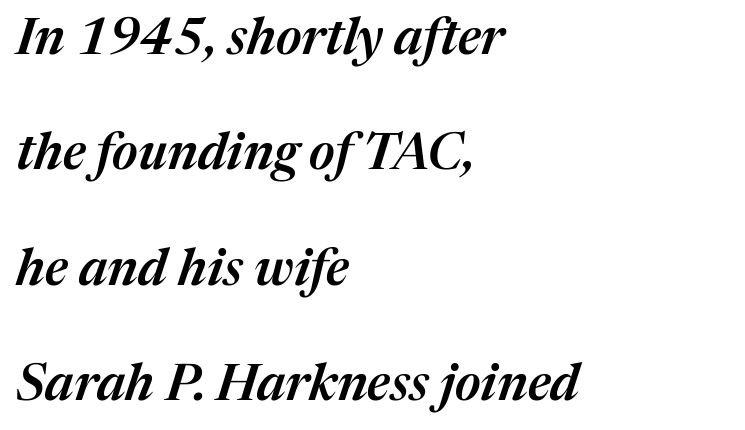
Does the weight exceed regular? Yes, but only to semibold. This sample has the flowing, uneven cadence of proportional lettering. The rendering uses a large line-height, opening up the rows. The axis of the letterforms is tilted away from vertical.
